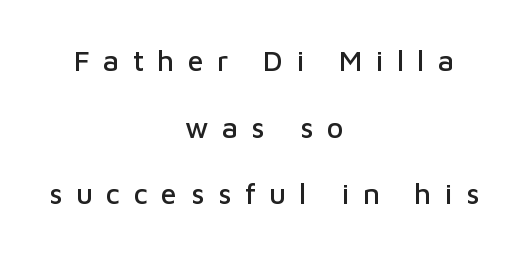
The image shows 29 px sans-serif type, upright; set centered, loose line spacing (2.3x), unusually wide letter spacing (+0.46 em), not underlined; low stroke contrast and a medium x-height.
